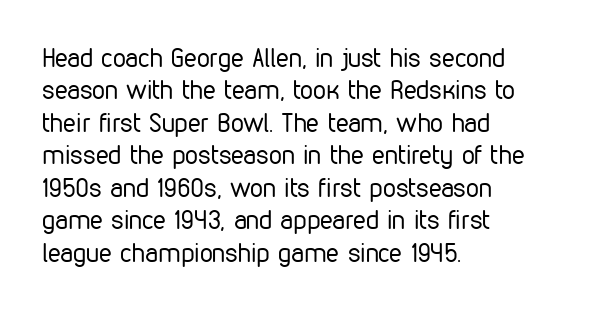
Line spacing here is normal. Nobody touched the tracking dial on this one. Quick note: underline off. Designer's note — italics off, roman on. The lines are quadded left.
